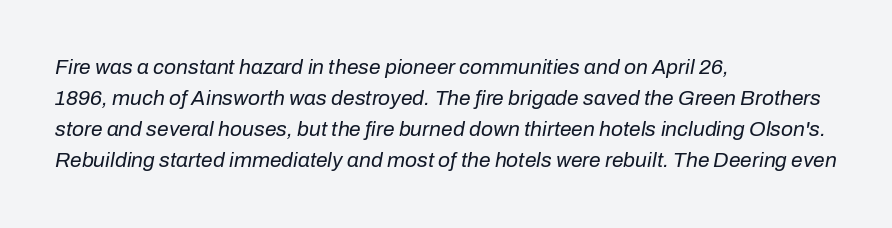
The image shows 21 px text type, italic (leaning right); set left-aligned, normal line spacing (1.48x), normal letter spacing, not underlined.
